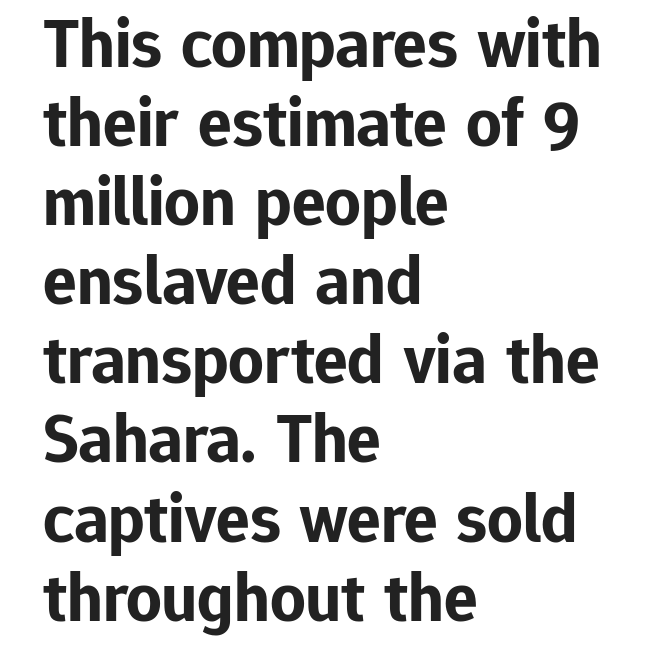
Q: Is the text bold? A: Yes.
Q: Is the text italic (slanted)? A: No, it is upright.
Q: Is the typeface a serif or a sans-serif typeface? A: Sans-serif.
Q: Is the text underlined? A: No.
Q: How is the paragraph aligned? A: Left-aligned.
Q: Is the spacing between letters normal or unusually wide? A: Normal.
Q: Is the spacing between lines tight, normal or loose? A: Tight.
Q: Width (condensed, normal, or wide)? A: Normal.
Q: Stroke contrast? A: Low.
Q: x-height? A: Medium.
Q: Monospaced? A: No.
